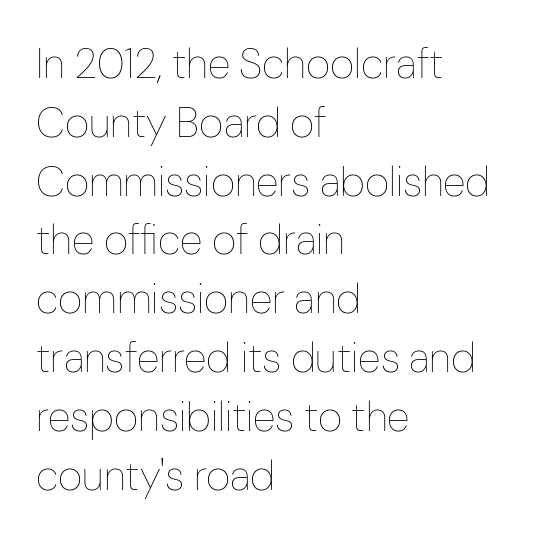
Q: Is the text bold? A: No.
Q: Is the text italic (slanted)? A: No, it is upright.
Q: Is the text underlined? A: No.
Q: How is the paragraph aligned? A: Left-aligned.
Q: Is the spacing between letters normal or unusually wide? A: Normal.
Q: Is the spacing between lines tight, normal or loose? A: Normal.
Q: Width (condensed, normal, or wide)? A: Condensed.
Q: Stroke contrast? A: Low.
Q: x-height? A: Medium.
Q: Monospaced? A: No.
